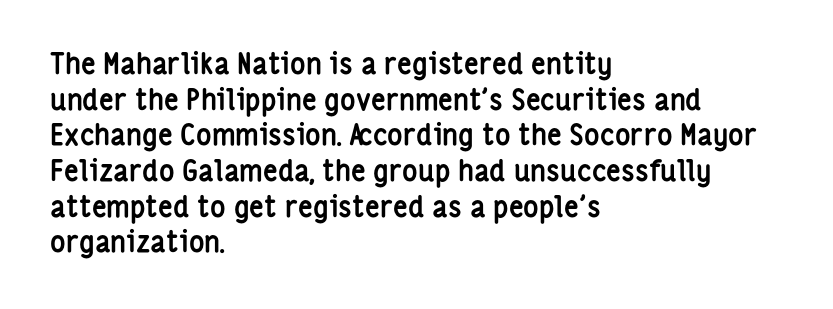
{"serif": "no", "italic": "no", "bold": "yes", "weight": "semibold", "width": "condensed", "stroke_contrast": "low", "x_height": "medium", "monospaced": "no", "underline": "no", "align": "left", "line_spacing_ratio": 1.23, "letter_spacing": "normal", "letter_spacing_em": 0.0, "glyph_px": 29}
